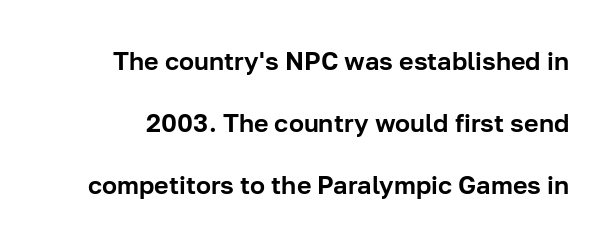
The image shows 25 px text type, upright; set loose line spacing (2.48x), normal letter spacing, not underlined.
